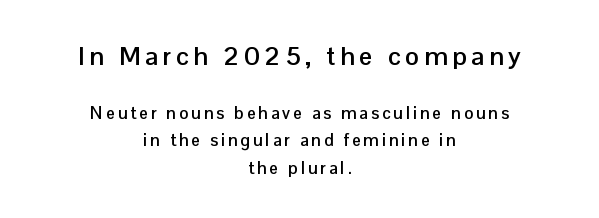
{"italic": "no", "bold": "yes", "underline": "no", "align": "center", "line_spacing": "normal", "line_spacing_ratio": 1.62, "larger_block": "first", "size_ratio": 1.53, "glyph_px": 26}
